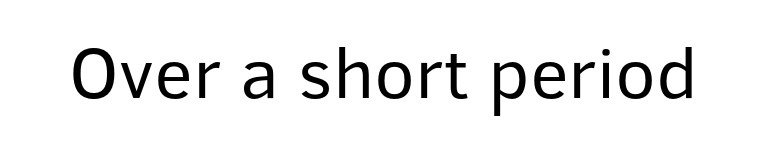
Q: Is the text bold? A: No.
Q: Is the text italic (slanted)? A: No, it is upright.
Q: Is the typeface a serif or a sans-serif typeface? A: Sans-serif.
Q: Is the text underlined? A: No.
Q: Is the spacing between letters normal or unusually wide? A: Normal.
Q: Width (condensed, normal, or wide)? A: Normal.
Q: Stroke contrast? A: Low.
Q: x-height? A: Medium.
Q: Monospaced? A: No.
